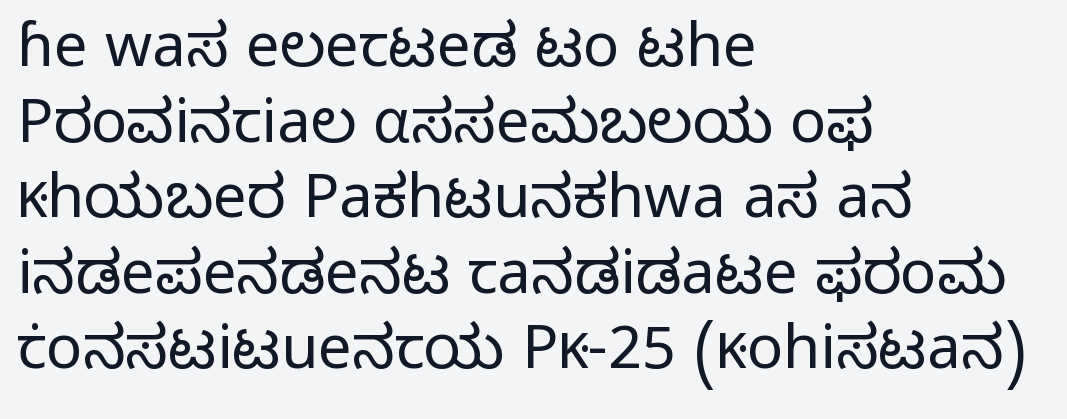
The image shows 60 px light sans-serif type, upright; set left-aligned, normal line spacing (1.26x), normal letter spacing, not underlined; low stroke contrast and a medium x-height.
